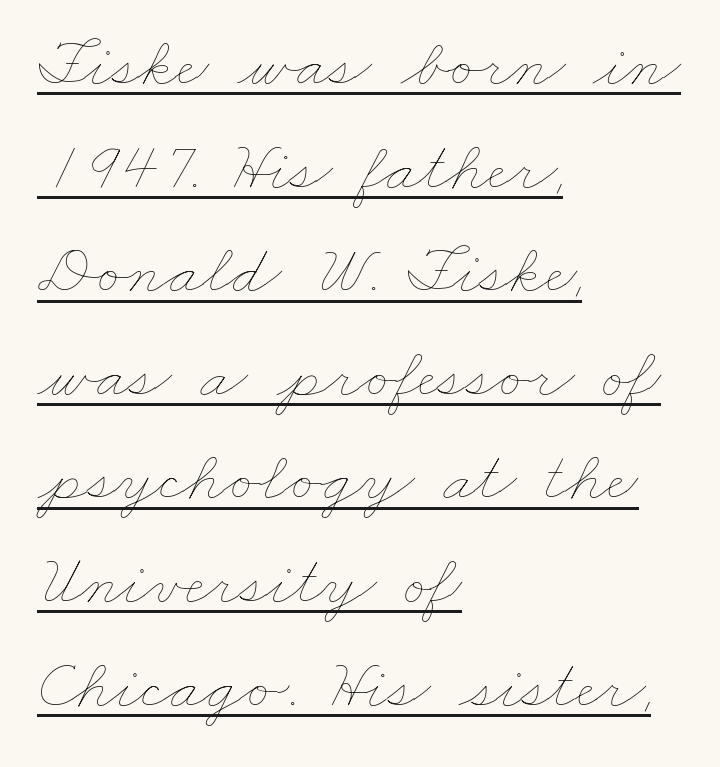
The image shows 70 px thin, wide type; set left-aligned, normal line spacing (1.48x), normal letter spacing, underlined; low stroke contrast and a small x-height.
